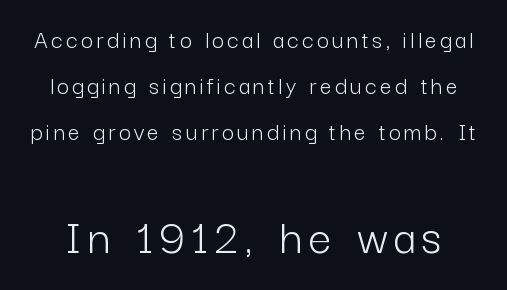
The image shows 51 px light sans-serif type, upright; set line spacing 1.76x, not underlined; the second (bottom) block is 1.96x larger; low stroke contrast and a medium x-height.
